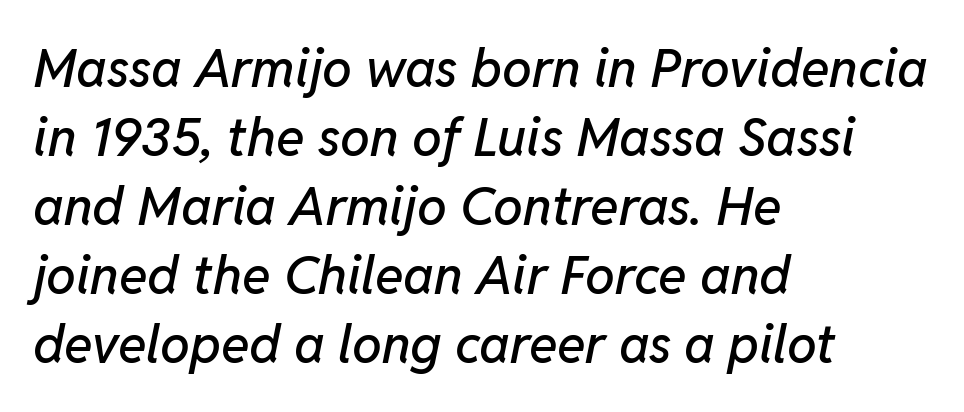
Q: Is the text italic (slanted)? A: Yes, it leans right by about 11 degrees.
Q: Is the text underlined? A: No.
Q: How is the paragraph aligned? A: Left-aligned.
Q: Is the spacing between letters normal or unusually wide? A: Normal.
Q: Is the spacing between lines tight, normal or loose? A: Normal.
Q: Width (condensed, normal, or wide)? A: Normal.
Q: Stroke contrast? A: Low.
Q: x-height? A: Medium.
Q: Monospaced? A: No.
